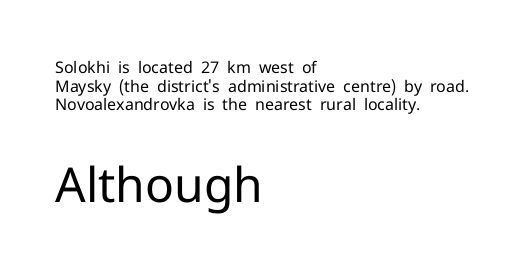
Here the designer chose a conventional face with non-uniform glyph widths. The rendering shows plain stroke endings on the letterforms — a sans-serif design. Heaviness? Minimal to ordinary, like unemphasized prose. Top chunk: small. Bottom chunk: large. The horizontal fit of the characters is conventional and even. The strip under each line holds only bare page.
